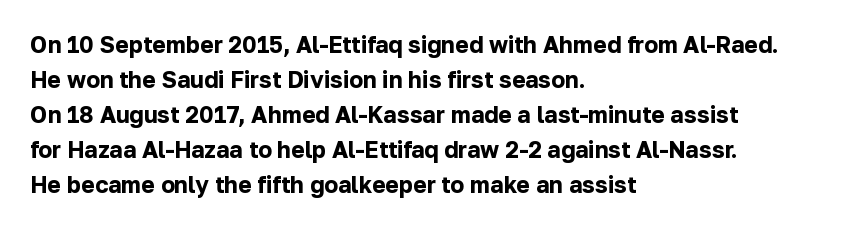
Q: Is the text bold? A: Yes.
Q: Is the text italic (slanted)? A: No, it is upright.
Q: Is the text underlined? A: No.
Q: How is the paragraph aligned? A: Left-aligned.
Q: Is the spacing between letters normal or unusually wide? A: Normal.
Q: Is the spacing between lines tight, normal or loose? A: Normal.
